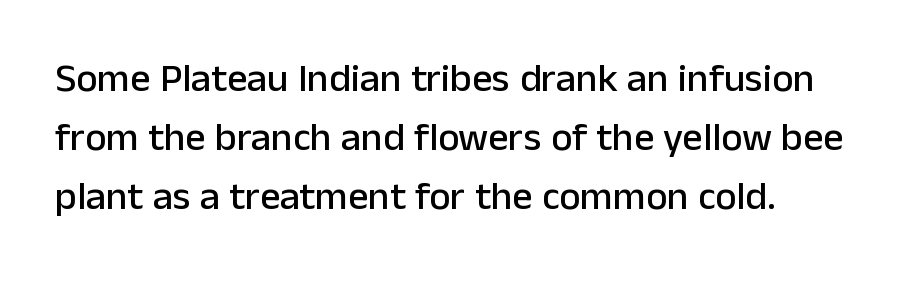
Looks like regular typesetting: each glyph gets only the width it needs. The font's upright variant was chosen for this text. In CSS terms this would be text-align: left. In terms of letterform style, serifs are entirely absent.
